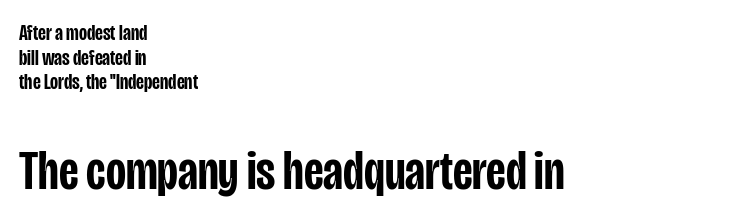
{"serif": "no", "italic": "no", "bold": "semi", "weight": "semibold", "width": "condensed", "stroke_contrast": "low", "x_height": "large", "monospaced": "no", "underline": "no", "align": "left", "line_spacing": "tight", "line_spacing_ratio": 1.12, "letter_spacing": "normal", "letter_spacing_em": 0.0, "larger_block": "second", "size_ratio": 2.5, "glyph_px": 55}
